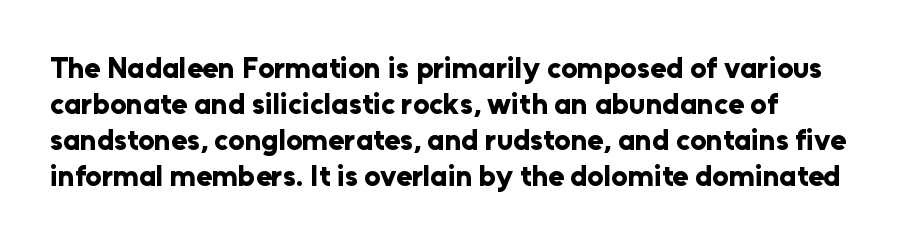
Heavy, bold letterforms. The typography opts for an upright posture over an oblique one. Words float on clear page, feet unadorned. Nope, no serifs anywhere on these letters. The tracking reads as untouched default to a designer's eye.
